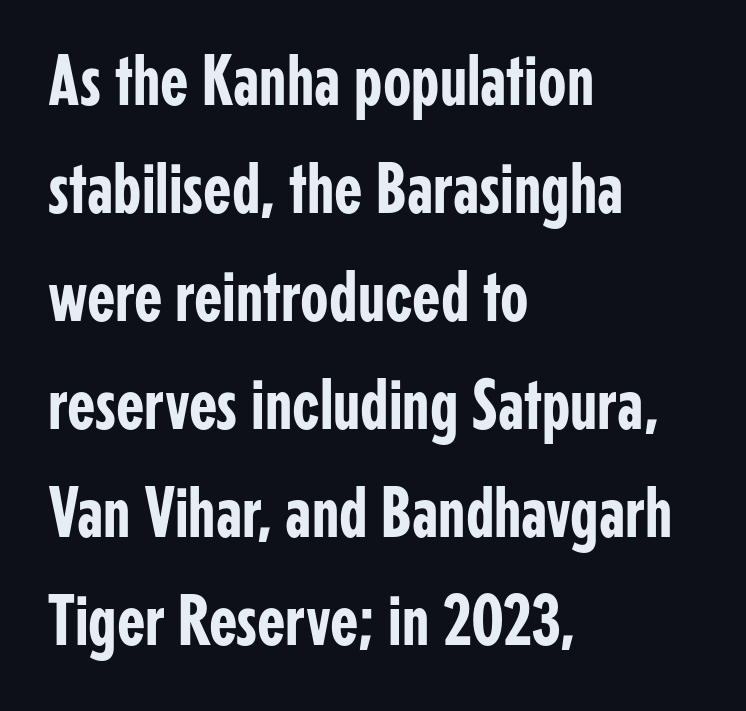
Q: Is the text italic (slanted)? A: No, it is upright.
Q: Is the typeface a serif or a sans-serif typeface? A: Sans-serif.
Q: Is the text underlined? A: No.
Q: How is the paragraph aligned? A: Left-aligned.
Q: Is the spacing between letters normal or unusually wide? A: Normal.
Q: Is the spacing between lines tight, normal or loose? A: Normal.
Q: Width (condensed, normal, or wide)? A: Condensed.
Q: Stroke contrast? A: Low.
Q: x-height? A: Medium.
Q: Monospaced? A: No.
